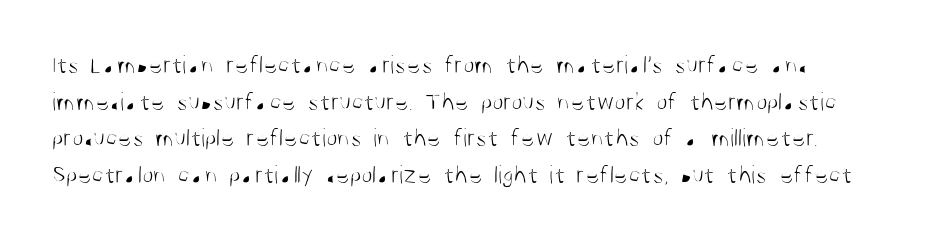
{"italic": "no", "bold": "no", "underline": "no", "line_spacing": "normal", "line_spacing_ratio": 1.41, "letter_spacing": "normal", "letter_spacing_em": 0.0, "glyph_px": 26}
